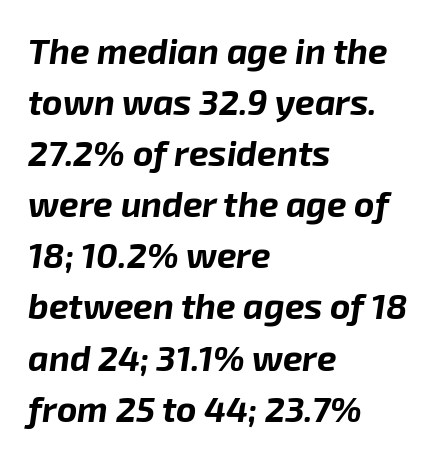
Q: Is the text bold? A: Yes.
Q: Is the text italic (slanted)? A: Yes, it leans right by about 8 degrees.
Q: Is the text underlined? A: No.
Q: How is the paragraph aligned? A: Left-aligned.
Q: Is the spacing between letters normal or unusually wide? A: Normal.
Q: Is the spacing between lines tight, normal or loose? A: Normal.
Q: Width (condensed, normal, or wide)? A: Normal.
Q: Stroke contrast? A: Low.
Q: x-height? A: Medium.
Q: Monospaced? A: No.
